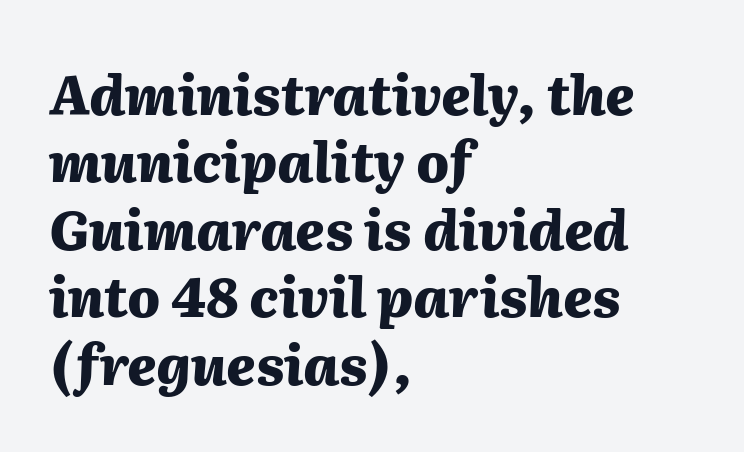
Q: Is the text bold? A: Yes.
Q: Is the text italic (slanted)? A: Yes, it leans right by about 2 degrees.
Q: Is the text underlined? A: No.
Q: How is the paragraph aligned? A: Left-aligned.
Q: Is the spacing between letters normal or unusually wide? A: Normal.
Q: Is the spacing between lines tight, normal or loose? A: Normal.
Q: Width (condensed, normal, or wide)? A: Normal.
Q: Stroke contrast? A: Medium.
Q: x-height? A: Medium.
Q: Monospaced? A: No.
